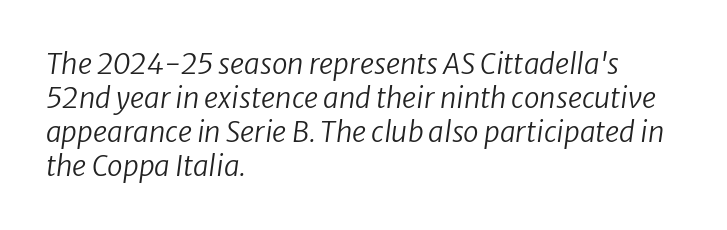
Q: Is the text bold? A: No.
Q: Is the typeface a serif or a sans-serif typeface? A: Sans-serif.
Q: Is the text underlined? A: No.
Q: How is the paragraph aligned? A: Left-aligned.
Q: Is the spacing between letters normal or unusually wide? A: Normal.
Q: Width (condensed, normal, or wide)? A: Normal.
Q: Stroke contrast? A: Low.
Q: x-height? A: Medium.
Q: Monospaced? A: No.
